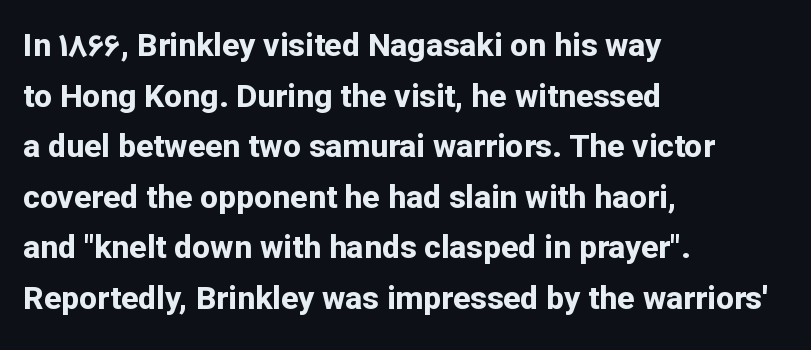
Notice how thick the strokes are: this is what a full bold looks like. The typeface chosen for these lines omits serifs. This sample has the flowing, uneven cadence of proportional lettering. The lines in this sample share a left origin and differ only in where they stop. These lines keep a tight, regular rhythm from letter to letter.
